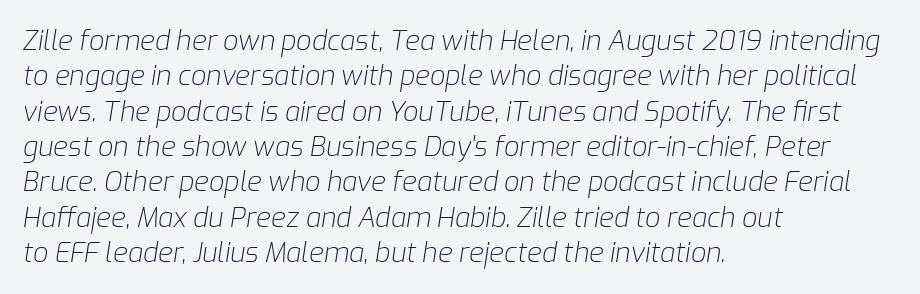
{"italic": "yes", "lean": "right", "slant_degrees": 9, "bold": "no", "underline": "no", "align": "left", "line_spacing": "normal", "line_spacing_ratio": 1.31, "letter_spacing": "normal", "letter_spacing_em": 0.0, "glyph_px": 27}
